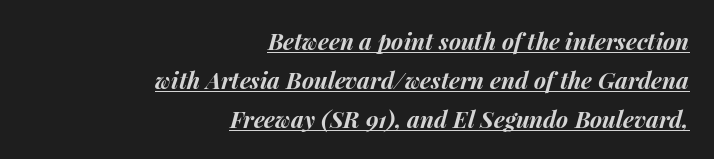
{"italic": "yes", "lean": "right", "slant_degrees": 15, "bold": "yes", "underline": "yes", "align": "right", "line_spacing": "normal", "line_spacing_ratio": 1.69, "letter_spacing": "normal", "letter_spacing_em": 0.0, "glyph_px": 23}
